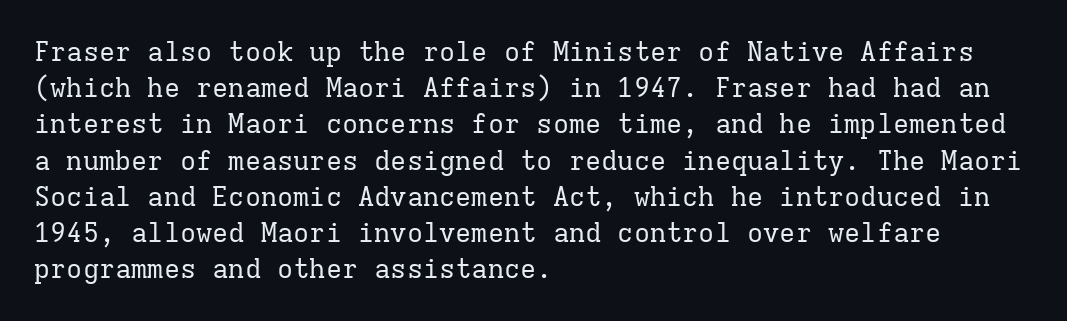
{"italic": "no", "bold": "no", "underline": "no", "align": "left", "line_spacing": "normal", "line_spacing_ratio": 1.34, "letter_spacing": "normal", "letter_spacing_em": 0.0, "glyph_px": 27}
